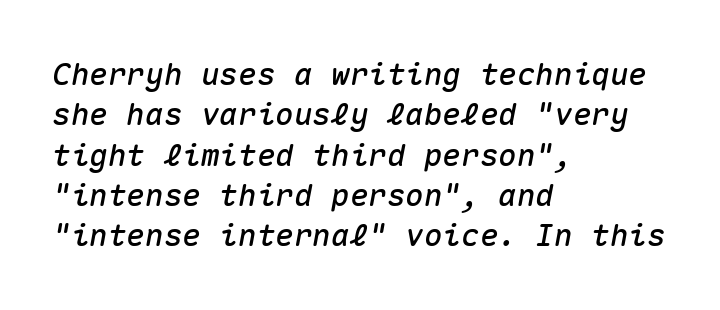
{"italic": "yes", "lean": "right", "slant_degrees": 10, "width": "normal", "stroke_contrast": "medium", "x_height": "medium", "monospaced": "yes", "underline": "no", "align": "left", "line_spacing": "normal", "line_spacing_ratio": 1.3, "letter_spacing": "normal", "letter_spacing_em": 0.0, "glyph_px": 31}
